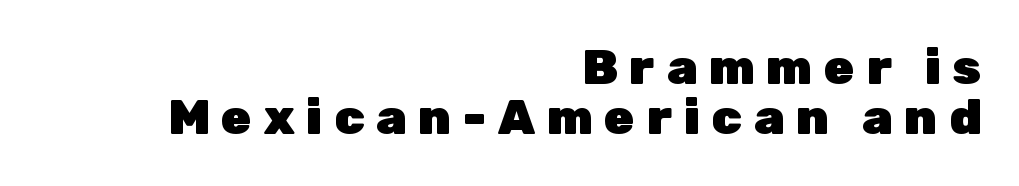
The image shows 49 px heavy sans-serif type, upright; set right-aligned, tight line spacing (1.03x), unusually wide letter spacing (+0.24 em), not underlined; low stroke contrast and a medium x-height.
